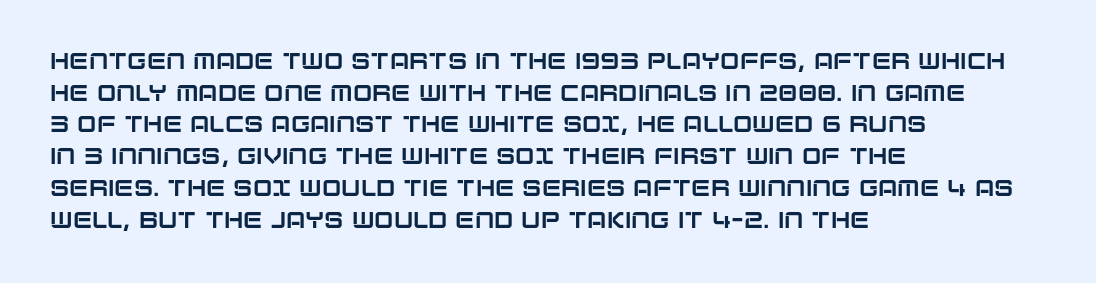
The image shows 23 px text type, upright; set left-aligned, normal line spacing (1.38x), normal letter spacing, not underlined.
